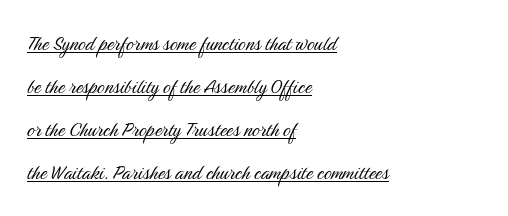
The image shows 24 px text type; set left-aligned, line spacing 1.79x, normal letter spacing, underlined.
